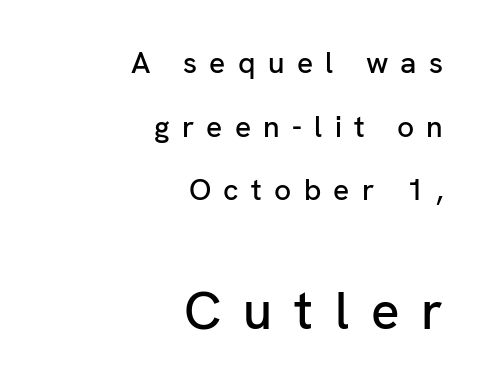
{"serif": "no", "italic": "no", "width": "normal", "stroke_contrast": "low", "x_height": "medium", "monospaced": "no", "underline": "no", "align": "right", "line_spacing": "loose", "line_spacing_ratio": 2.12, "letter_spacing": "wide", "letter_spacing_em": 0.41, "larger_block": "second", "size_ratio": 1.77, "glyph_px": 53}
